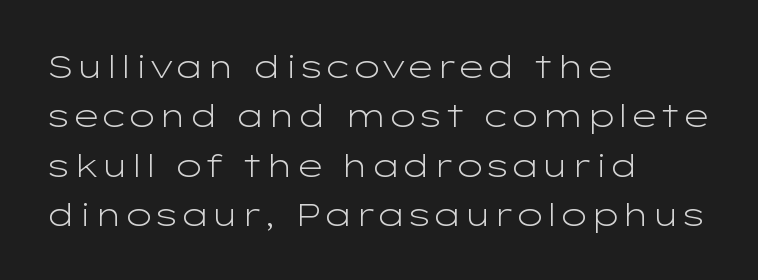
{"serif": "no", "italic": "no", "bold": "no", "weight": "light", "width": "wide", "stroke_contrast": "low", "x_height": "medium", "monospaced": "no", "underline": "no", "align": "left", "line_spacing": "normal", "line_spacing_ratio": 1.54, "letter_spacing": "normal", "letter_spacing_em": 0.0, "glyph_px": 32}
